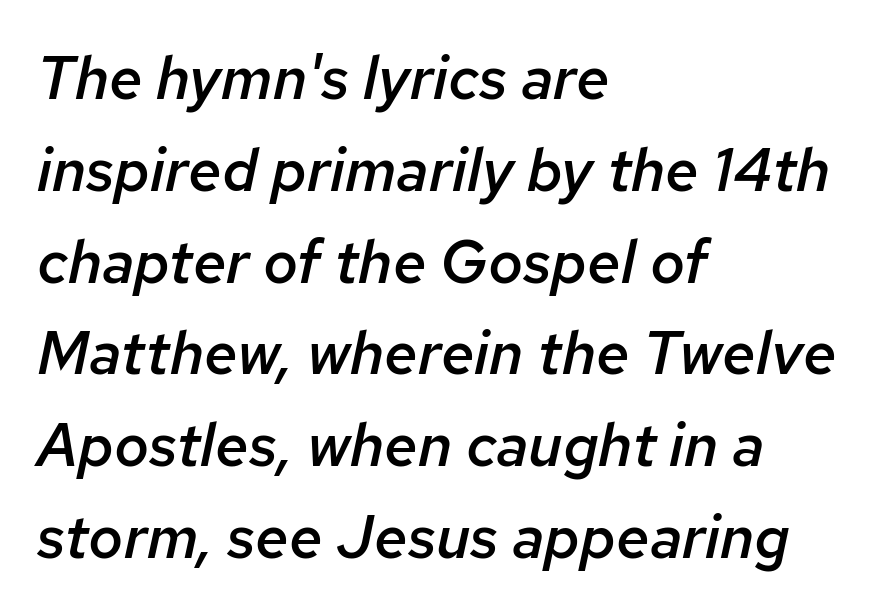
The image shows 60 px semibold type, italic (leaning right); set left-aligned, normal line spacing (1.53x), normal letter spacing, not underlined; low stroke contrast and a medium x-height.
